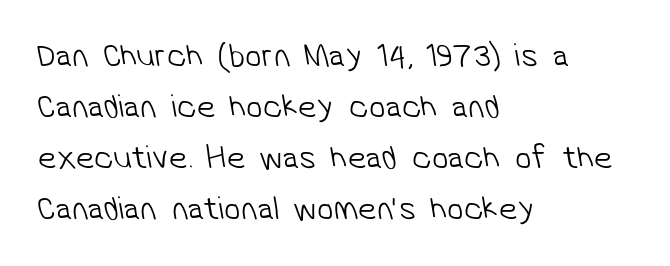
Q: Is the text bold? A: No.
Q: Is the typeface a serif or a sans-serif typeface? A: Sans-serif.
Q: Is the text underlined? A: No.
Q: How is the paragraph aligned? A: Left-aligned.
Q: Is the spacing between letters normal or unusually wide? A: Normal.
Q: Is the spacing between lines tight, normal or loose? A: Normal.
Q: Width (condensed, normal, or wide)? A: Normal.
Q: Stroke contrast? A: Low.
Q: x-height? A: Medium.
Q: Monospaced? A: No.
